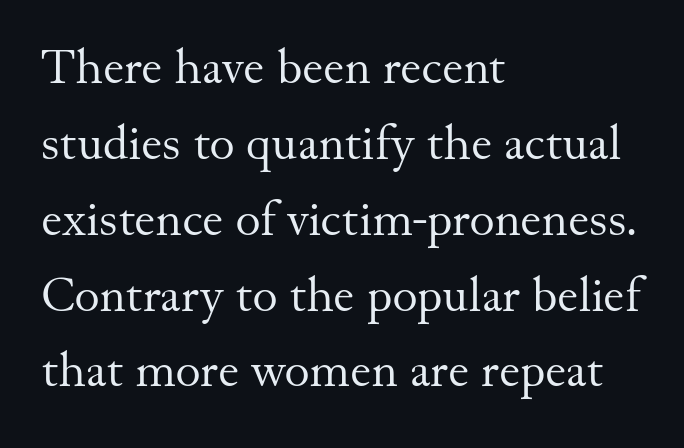
This is serif lettering, the kind often seen in printed books. Tracking here is standard; glyphs follow each other at the usual distance. Where is the straight margin? On the left. No italicization has been applied; the sample stays upright. Descender tails drop into unmarked territory.
